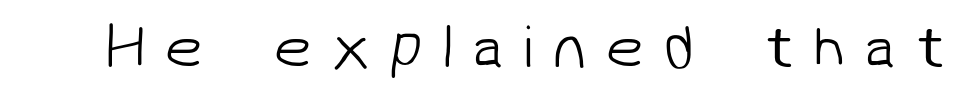
The image shows 61 px light sans-serif type; set unusually wide letter spacing (+0.31 em), not underlined; low stroke contrast and a medium x-height.
